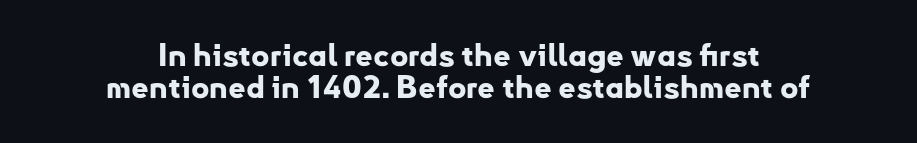
{"serif": "no", "italic": "no", "bold": "yes", "weight": "bold", "width": "normal", "stroke_contrast": "low", "x_height": "small", "monospaced": "no", "underline": "no", "align": "center", "line_spacing": "tight", "line_spacing_ratio": 1.03, "letter_spacing": "normal", "letter_spacing_em": 0.0, "glyph_px": 31}
